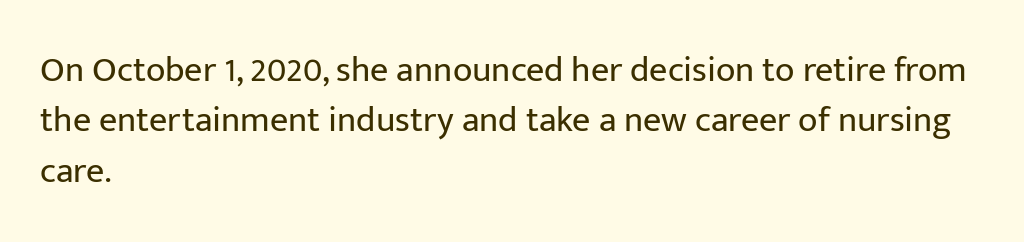
The image shows 36 px regular-weight sans-serif type, upright; set left-aligned, normal line spacing (1.4x), normal letter spacing, not underlined; low stroke contrast and a medium x-height.
